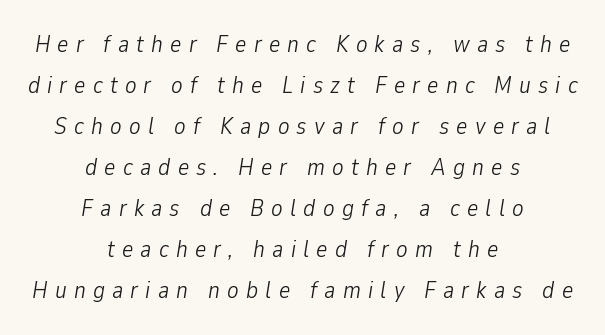
The image shows 24 px text type, italic (leaning right); set centered, line spacing 1.71x, unusually wide letter spacing (+0.3 em), not underlined.
